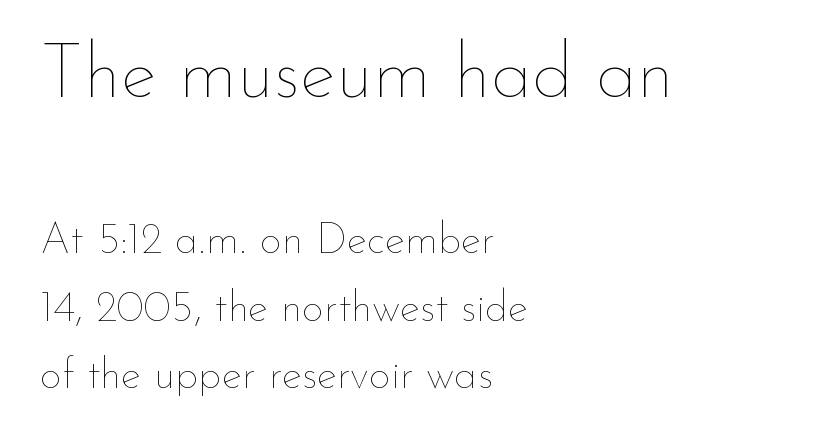
The image shows 76 px thin type, upright; set left-aligned, normal line spacing (1.57x), normal letter spacing, not underlined; the first (top) block is 1.77x larger; low stroke contrast and a small x-height.
